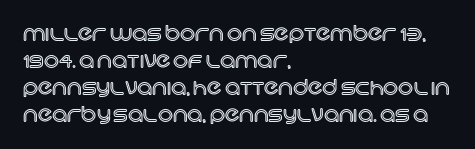
No word sits above an underline. Rendered with straight, roman letterforms. A typesetter would call this leading conventional body-copy spacing. Nothing unusual about the tracking: characters are spaced as the font intends. Line starts are locked; line ends wander.
